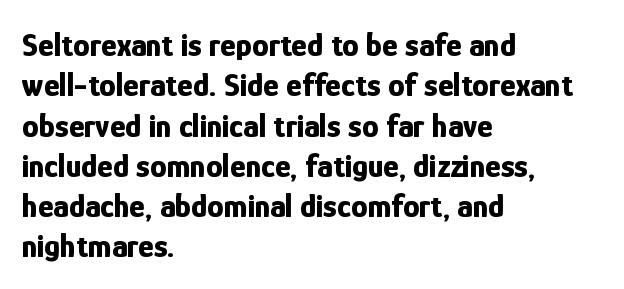
No italicization has been applied; the sample stays upright. The paragraph has a hard left edge and a soft right edge. The letterforms sit shoulder to shoulder at normal distance. What weight is shown? A full bold with thick strokes. Letters rest on an invisible, unmarked baseline. Letterform terminals end flat and unadorned throughout the passage.
